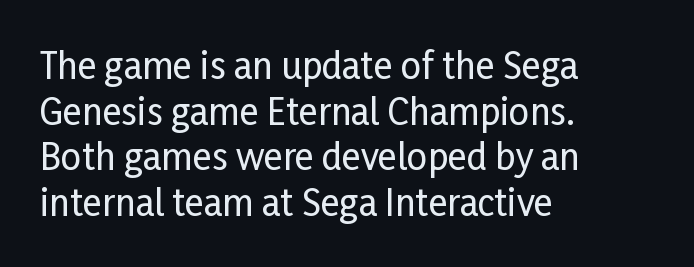
Q: Is the text italic (slanted)? A: No, it is upright.
Q: Is the typeface a serif or a sans-serif typeface? A: Sans-serif.
Q: Is the text underlined? A: No.
Q: How is the paragraph aligned? A: Left-aligned.
Q: Is the spacing between letters normal or unusually wide? A: Normal.
Q: Is the spacing between lines tight, normal or loose? A: Normal.
Q: Width (condensed, normal, or wide)? A: Condensed.
Q: Stroke contrast? A: Low.
Q: x-height? A: Medium.
Q: Monospaced? A: No.
